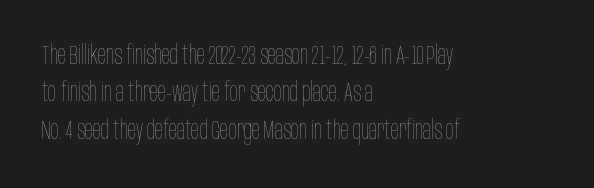
Interline gaps are of average width in this sample. Inter-character spacing is left at the font's built-in metrics. If you drew a line through each stem, it would be perfectly vertical. Words float on clear page, feet unadorned. Each line starts at the same left margin while the right side varies.
